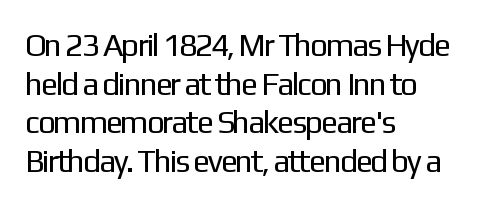
These lines are rendered in a variable-pitch font. The weight tops out at a normal text grade. Spacing between characters is what you'd get straight out of the box. The baseline area is clear.
